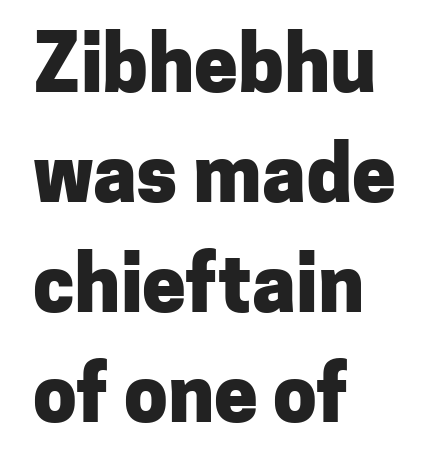
Q: Is the text bold? A: Yes.
Q: Is the text italic (slanted)? A: No, it is upright.
Q: Is the typeface a serif or a sans-serif typeface? A: Sans-serif.
Q: Is the text underlined? A: No.
Q: How is the paragraph aligned? A: Left-aligned.
Q: Is the spacing between letters normal or unusually wide? A: Normal.
Q: Is the spacing between lines tight, normal or loose? A: Normal.
Q: Width (condensed, normal, or wide)? A: Normal.
Q: Stroke contrast? A: Low.
Q: x-height? A: Medium.
Q: Monospaced? A: No.
